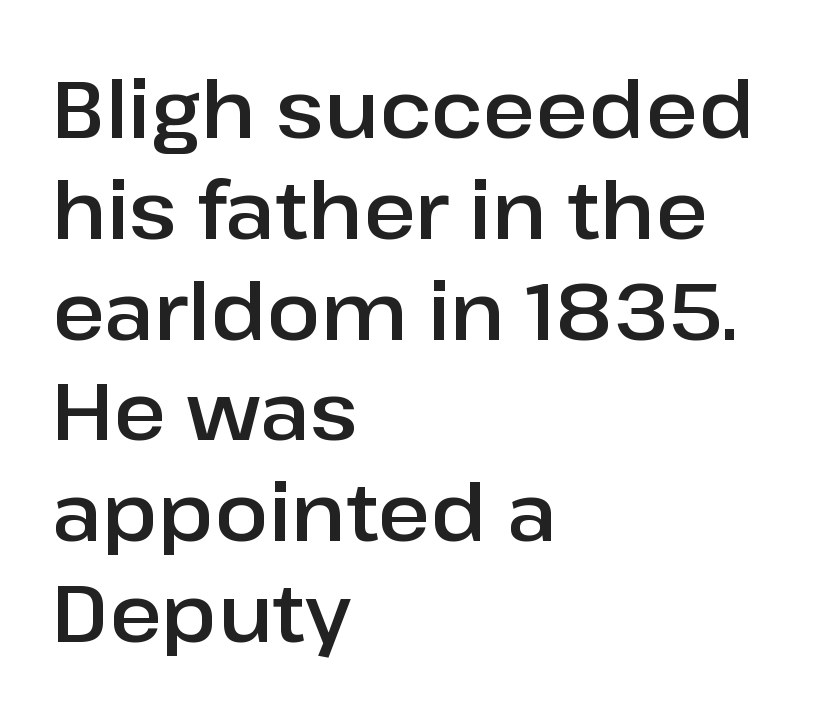
{"serif": "no", "italic": "no", "width": "normal", "stroke_contrast": "low", "x_height": "medium", "monospaced": "no", "underline": "no", "align": "left", "line_spacing": "normal", "line_spacing_ratio": 1.26, "letter_spacing": "normal", "letter_spacing_em": 0.0, "glyph_px": 80}
